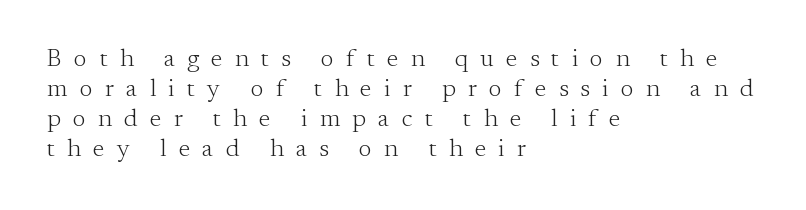
Ascenders rise straight up at ninety degrees. Teacher's note: observe the even left margin — that is flush-left alignment. What stands out about the letter spacing? Its width — letters are far apart. The gap between lines stays unmarked. Ink coverage per letter is moderate at most.
